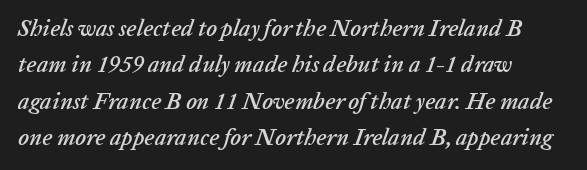
{"italic": "yes", "lean": "right", "slant_degrees": 20, "underline": "no", "align": "left", "line_spacing": "normal", "line_spacing_ratio": 1.58, "letter_spacing": "normal", "letter_spacing_em": 0.0, "glyph_px": 23}
